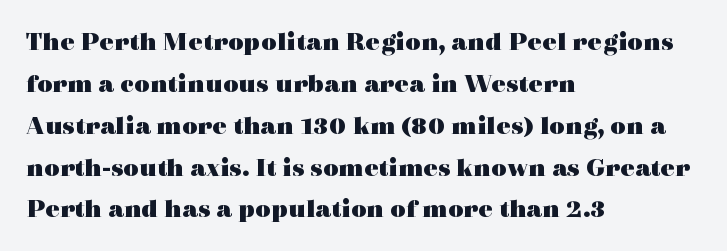
{"italic": "no", "bold": "yes", "underline": "no", "align": "left", "line_spacing": "normal", "line_spacing_ratio": 1.55, "letter_spacing": "normal", "letter_spacing_em": 0.0, "glyph_px": 27}
